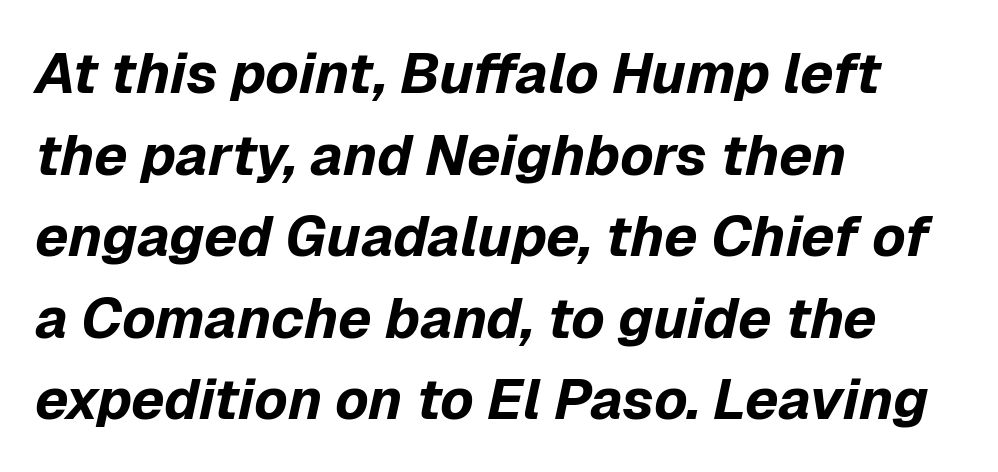
No word sits above an underline. These lines are rendered in a variable-pitch font. This block has exactly the height ordinary leading produces. Compared with a centered layout, this one pins lines to the left instead.
